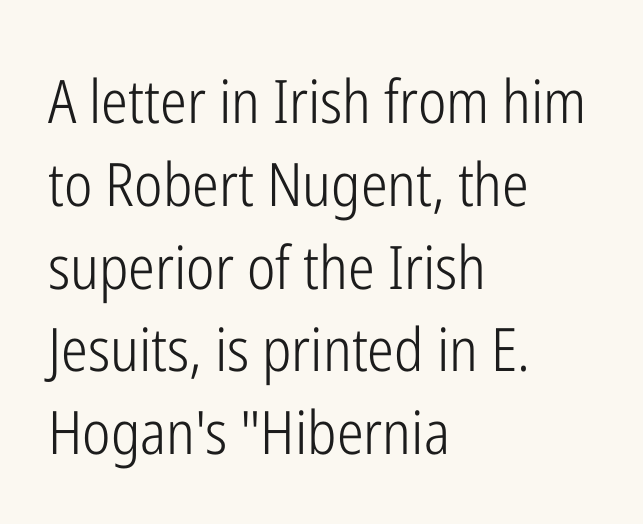
Character widths vary here, with narrow letters taking less room than wide ones. No word sits above an underline. Is this a heavy cut? Hardly; it is regular or lighter. This sample uses plain, unmodified letter spacing. The lines sit at an ordinary, default distance from one another. Does the copy run flush right? No — it runs flush left.
